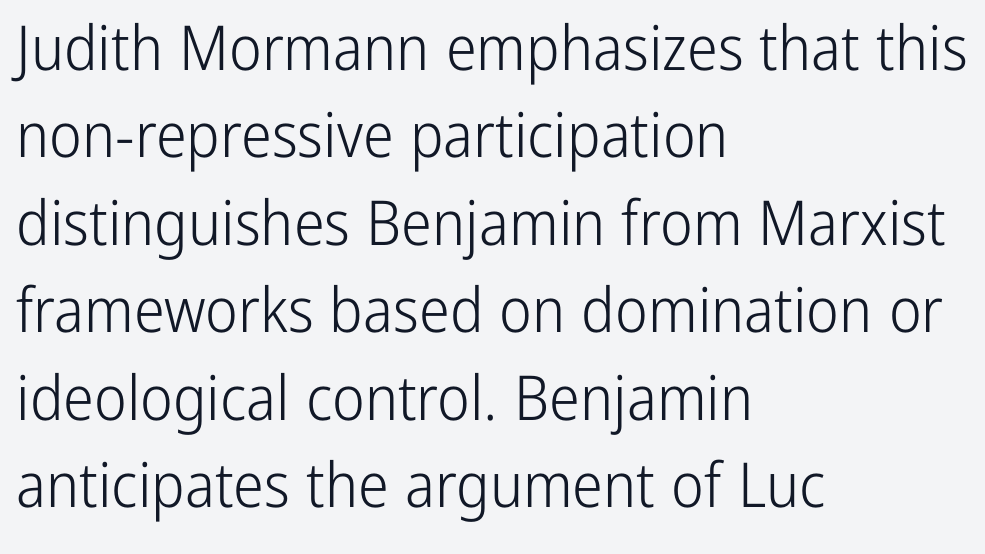
{"serif": "no", "italic": "no", "bold": "no", "weight": "light", "width": "condensed", "stroke_contrast": "low", "x_height": "medium", "monospaced": "no", "underline": "no", "align": "left", "line_spacing": "normal", "line_spacing_ratio": 1.41, "letter_spacing": "normal", "letter_spacing_em": 0.0, "glyph_px": 62}
